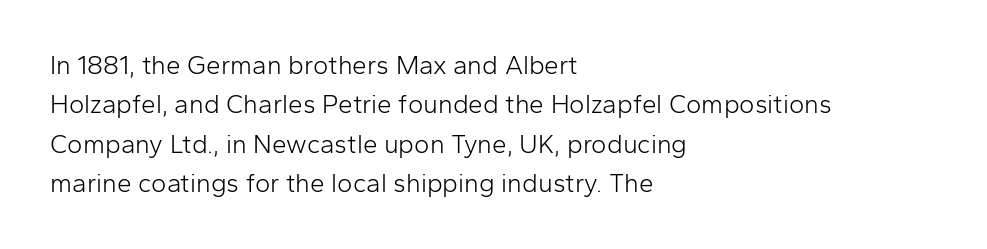
Q: Is the text bold? A: No.
Q: Is the text italic (slanted)? A: No, it is upright.
Q: Is the text underlined? A: No.
Q: How is the paragraph aligned? A: Left-aligned.
Q: Is the spacing between letters normal or unusually wide? A: Normal.
Q: Is the spacing between lines tight, normal or loose? A: Normal.
